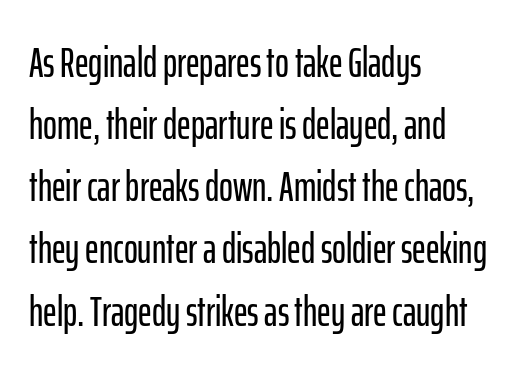
Q: Is the text italic (slanted)? A: No, it is upright.
Q: Is the typeface a serif or a sans-serif typeface? A: Sans-serif.
Q: Is the text underlined? A: No.
Q: How is the paragraph aligned? A: Left-aligned.
Q: Is the spacing between letters normal or unusually wide? A: Normal.
Q: Is the spacing between lines tight, normal or loose? A: Normal.
Q: Width (condensed, normal, or wide)? A: Condensed.
Q: Stroke contrast? A: Low.
Q: x-height? A: Medium.
Q: Monospaced? A: No.
